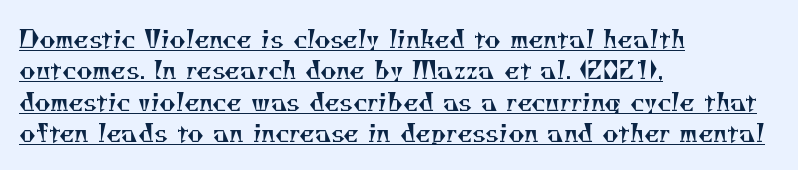
Q: Is the text bold? A: No.
Q: Is the text underlined? A: Yes.
Q: How is the paragraph aligned? A: Left-aligned.
Q: Is the spacing between letters normal or unusually wide? A: Normal.
Q: Is the spacing between lines tight, normal or loose? A: Normal.
